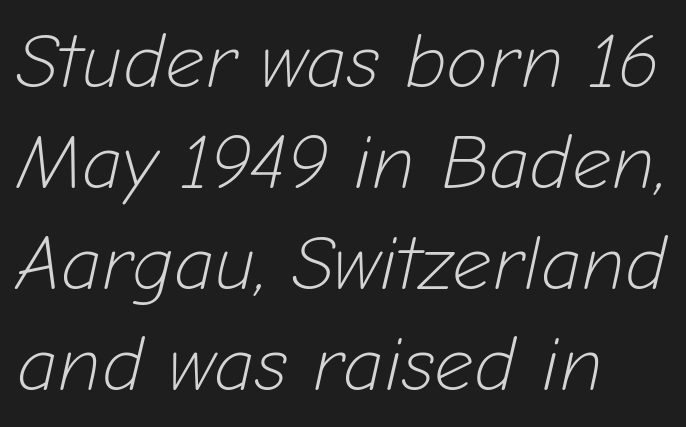
The image shows 77 px light type, italic (leaning right); set left-aligned, normal line spacing (1.31x), normal letter spacing, not underlined; low stroke contrast and a medium x-height.
